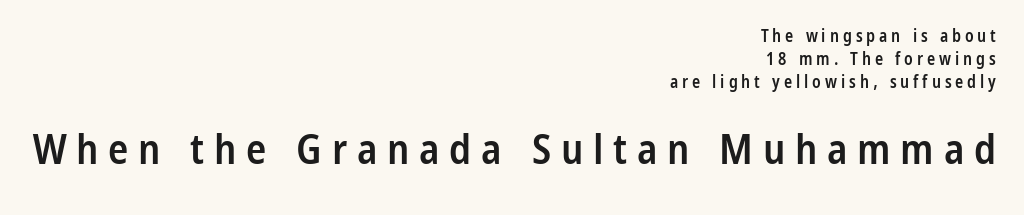
{"serif": "no", "italic": "no", "bold": "semi", "weight": "semibold", "width": "condensed", "stroke_contrast": "low", "x_height": "medium", "monospaced": "no", "underline": "no", "align": "right", "line_spacing": "normal", "line_spacing_ratio": 1.34, "letter_spacing": "wide", "letter_spacing_em": 0.23, "larger_block": "second", "size_ratio": 2.47, "glyph_px": 42}
